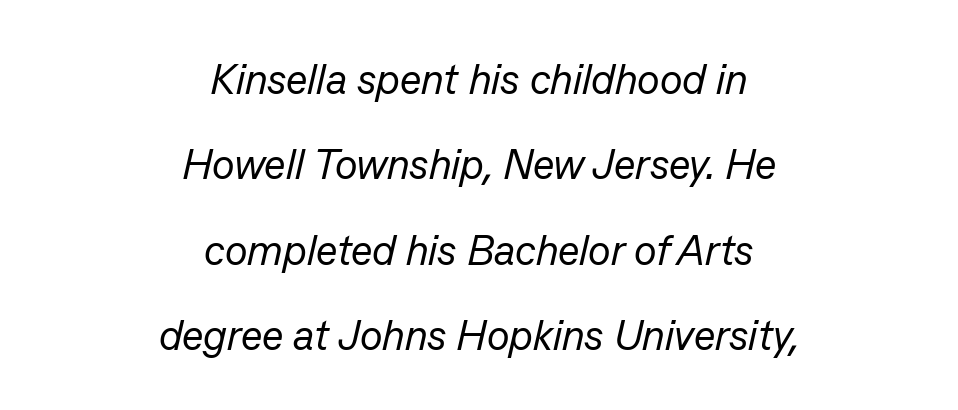
Q: Is the text bold? A: No.
Q: Is the text italic (slanted)? A: Yes, it leans right by about 13 degrees.
Q: Is the text underlined? A: No.
Q: How is the paragraph aligned? A: Centered.
Q: Is the spacing between letters normal or unusually wide? A: Normal.
Q: Is the spacing between lines tight, normal or loose? A: Loose.
Q: Width (condensed, normal, or wide)? A: Normal.
Q: Stroke contrast? A: Low.
Q: x-height? A: Medium.
Q: Monospaced? A: No.
